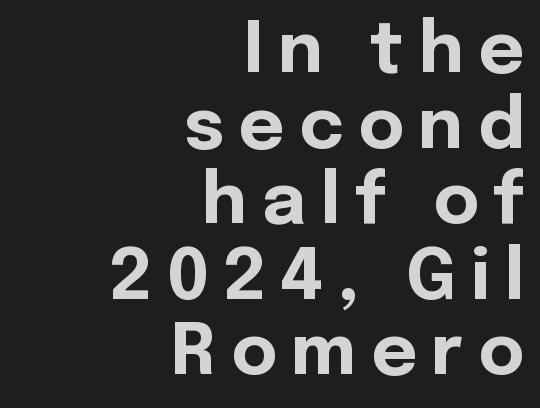
The image shows 70 px bold sans-serif type, upright; set right-aligned, tight line spacing (1.08x), unusually wide letter spacing (+0.21 em), not underlined; a medium x-height.
